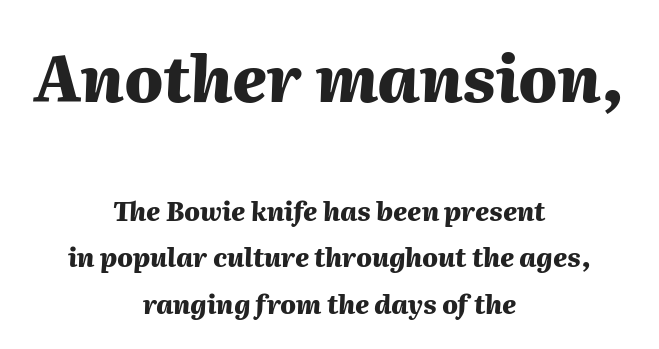
Character size in the leading block exceeds that of the trailing block. In terms of posture, this sample is oblique. The glyphs are unaccompanied by any horizontal stroke below them. No extra tracking has been applied to these lines.
